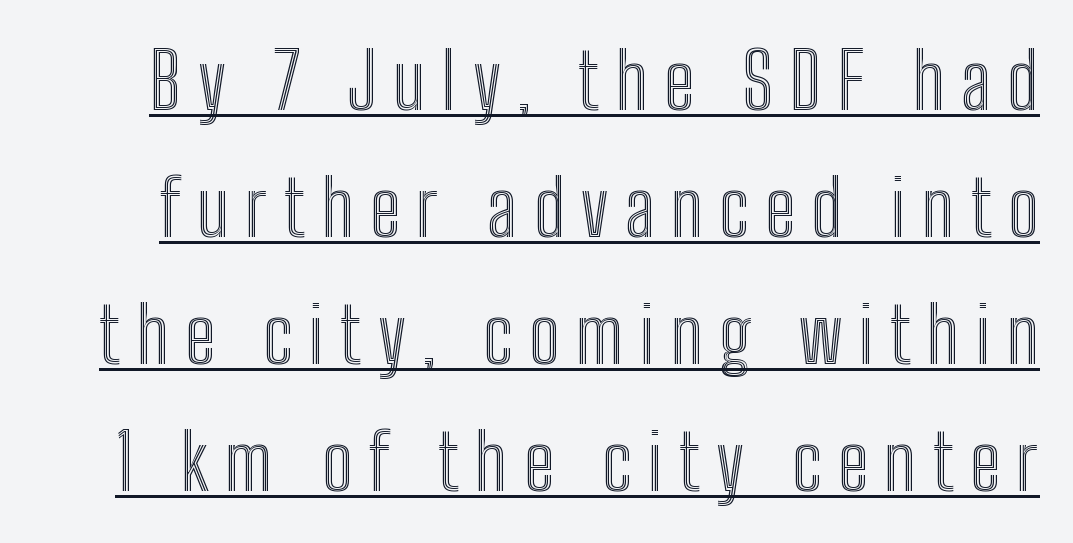
Between one letter and the next there's a generous, obvious gap. Note the varied advance widths — an 'i' is clearly narrower than an 'm'. These lines were composed using upright roman letters. A normal amount of white space separates one row of letters from the next.
